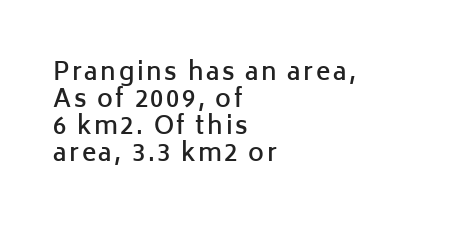
The space directly below the letters is spotless. Summary of vertical rhythm: compact, with narrow interline spacing. Reading down the block, your eye returns to a fixed left position each line. A bit beefed up — I'd call it semibold rather than bold. Italic? Not at all — the glyphs are vertical.
